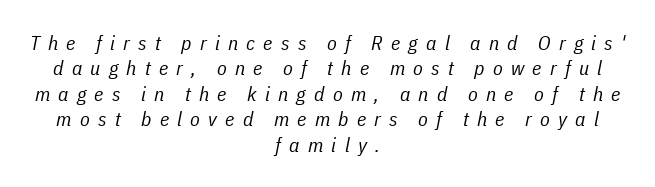
{"italic": "yes", "lean": "right", "slant_degrees": 11, "bold": "no", "underline": "no", "align": "center", "line_spacing": "normal", "line_spacing_ratio": 1.27, "letter_spacing": "wide", "letter_spacing_em": 0.41, "glyph_px": 20}
